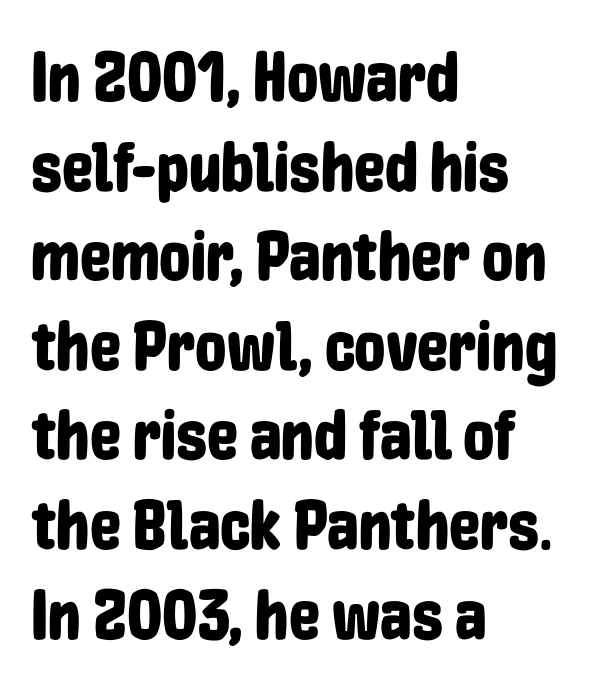
{"serif": "no", "italic": "no", "width": "condensed", "stroke_contrast": "low", "x_height": "medium", "monospaced": "no", "underline": "no", "align": "left", "line_spacing": "normal", "line_spacing_ratio": 1.28, "letter_spacing": "normal", "letter_spacing_em": 0.0, "glyph_px": 70}
